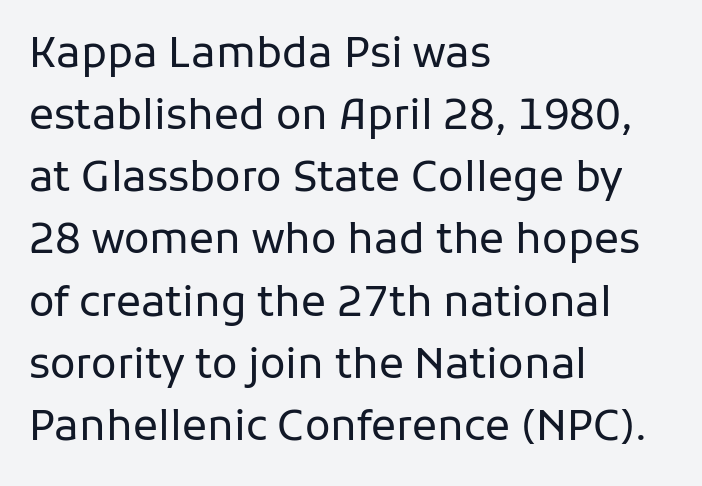
Q: Is the text bold? A: No.
Q: Is the text italic (slanted)? A: No, it is upright.
Q: Is the typeface a serif or a sans-serif typeface? A: Sans-serif.
Q: Is the text underlined? A: No.
Q: How is the paragraph aligned? A: Left-aligned.
Q: Is the spacing between letters normal or unusually wide? A: Normal.
Q: Is the spacing between lines tight, normal or loose? A: Normal.
Q: Width (condensed, normal, or wide)? A: Normal.
Q: Stroke contrast? A: Low.
Q: x-height? A: Medium.
Q: Monospaced? A: No.
